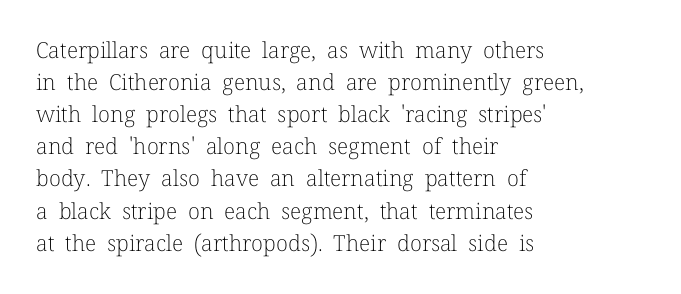
Q: Is the text bold? A: No.
Q: Is the text italic (slanted)? A: No, it is upright.
Q: Is the text underlined? A: No.
Q: How is the paragraph aligned? A: Left-aligned.
Q: Is the spacing between letters normal or unusually wide? A: Normal.
Q: Is the spacing between lines tight, normal or loose? A: Normal.
